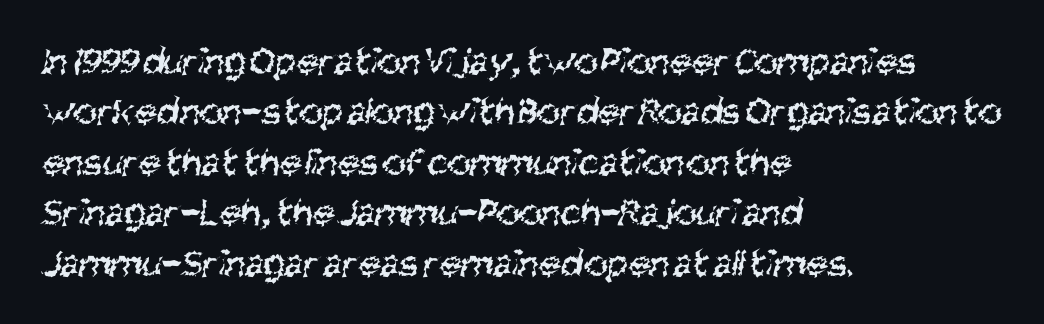
The image shows 40 px regular-weight, condensed sans-serif type; set left-aligned, normal line spacing (1.26x), normal letter spacing, not underlined; medium stroke contrast and a large x-height.
